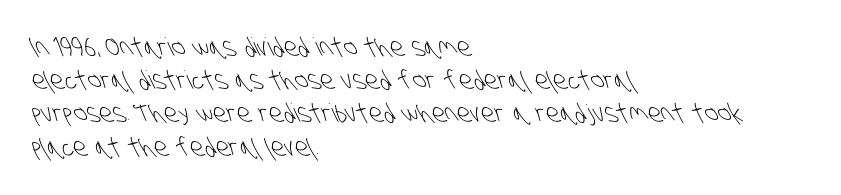
{"bold": "no", "underline": "no", "align": "left", "line_spacing": "normal", "line_spacing_ratio": 1.33, "letter_spacing": "normal", "letter_spacing_em": 0.0, "glyph_px": 25}
